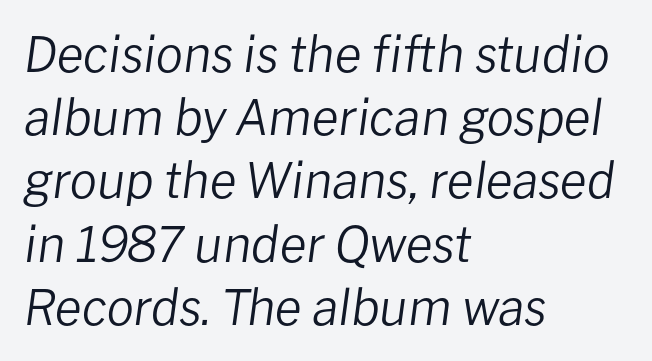
The glyphs look as if they've been sheared to an angle. A quiet, ordinary-to-light weight characterises the typeface. Whoever set this chose a conventional vertical rhythm. Character widths vary here, with narrow letters taking less room than wide ones.
